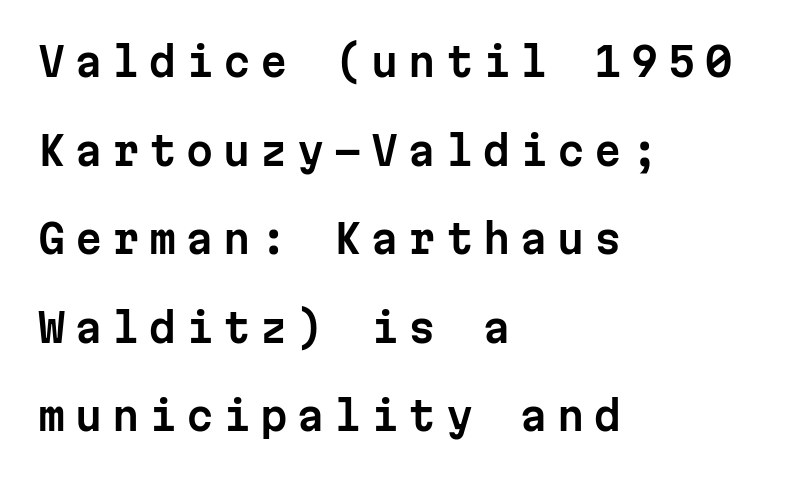
{"serif": "no", "italic": "no", "width": "normal", "stroke_contrast": "low", "x_height": "medium", "monospaced": "yes", "underline": "no", "align": "left", "line_spacing": "loose", "line_spacing_ratio": 2.27, "letter_spacing": "wide", "letter_spacing_em": 0.25, "glyph_px": 39}
